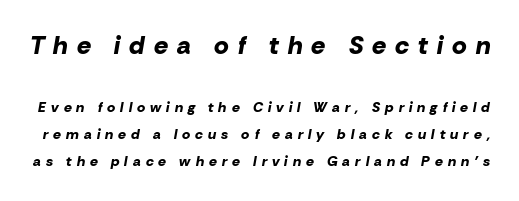
The image shows 25 px bold type, italic (leaning right); set loose line spacing (1.95x), unusually wide letter spacing (+0.36 em), not underlined; the first (top) block is 1.79x larger.
